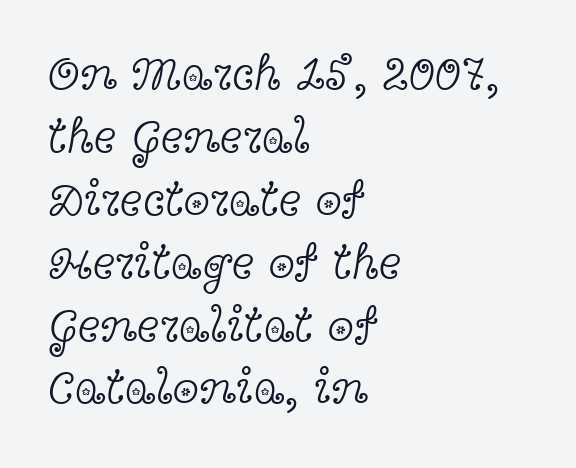
The image shows 48 px light, wide serif type; set left-aligned, normal line spacing (1.31x), normal letter spacing, not underlined; a medium x-height.
